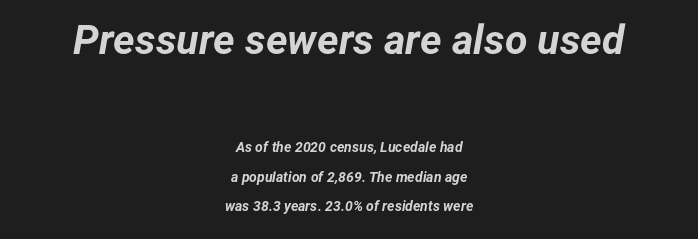
Observe the lean: these are italic letterforms. The first block has been scaled up relative to the second. Short and long lines alike share a common midpoint. This sample has the flowing, uneven cadence of proportional lettering.
